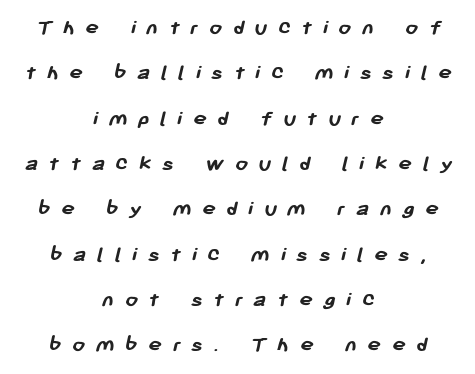
Baseline-to-baseline distance is far greater than the letter height. Compared with typical body copy, the letter spacing here is much looser. A bare baseline throughout the passage. Strokes here are thick enough to call this a true bold.
